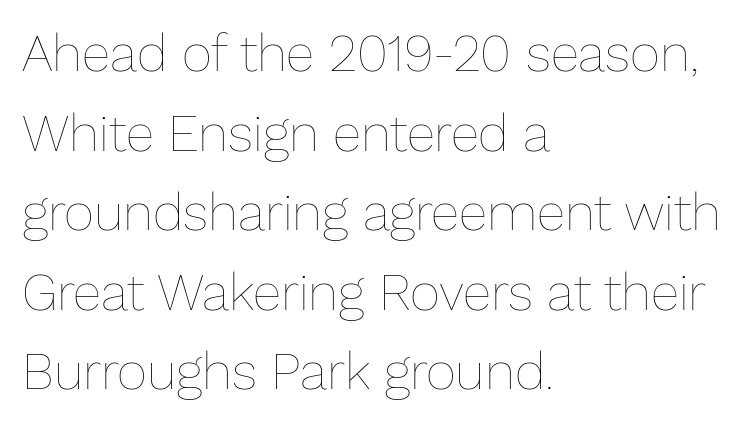
{"italic": "no", "bold": "no", "weight": "thin", "width": "normal", "stroke_contrast": "low", "x_height": "medium", "monospaced": "no", "underline": "no", "align": "left", "line_spacing": "normal", "line_spacing_ratio": 1.53, "letter_spacing": "normal", "letter_spacing_em": 0.0, "glyph_px": 52}
